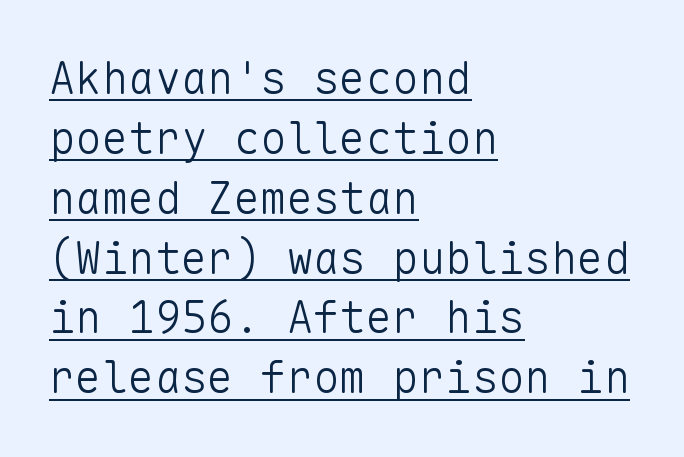
Q: Is the text bold? A: No.
Q: Is the text italic (slanted)? A: No, it is upright.
Q: Is the typeface a serif or a sans-serif typeface? A: Sans-serif.
Q: Is the text underlined? A: Yes.
Q: How is the paragraph aligned? A: Left-aligned.
Q: Is the spacing between letters normal or unusually wide? A: Normal.
Q: Is the spacing between lines tight, normal or loose? A: Normal.
Q: Width (condensed, normal, or wide)? A: Normal.
Q: Stroke contrast? A: Low.
Q: x-height? A: Medium.
Q: Monospaced? A: Yes.
